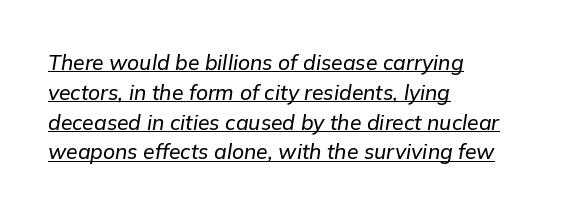
The image shows 21 px text type, italic (leaning right); set left-aligned, normal line spacing (1.42x), normal letter spacing, underlined.
